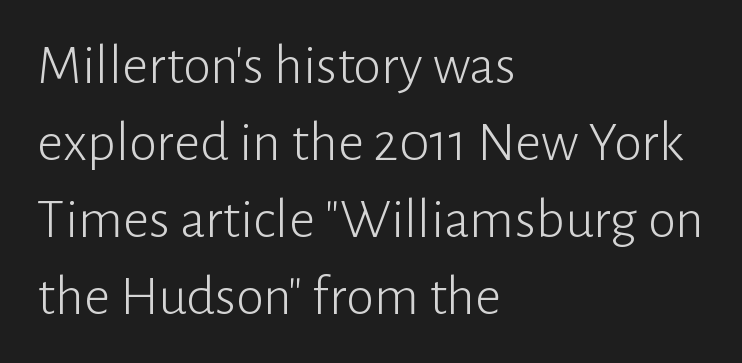
Q: Is the text bold? A: No.
Q: Is the text italic (slanted)? A: No, it is upright.
Q: Is the typeface a serif or a sans-serif typeface? A: Sans-serif.
Q: Is the text underlined? A: No.
Q: How is the paragraph aligned? A: Left-aligned.
Q: Is the spacing between letters normal or unusually wide? A: Normal.
Q: Is the spacing between lines tight, normal or loose? A: Normal.
Q: Width (condensed, normal, or wide)? A: Normal.
Q: Stroke contrast? A: Low.
Q: x-height? A: Medium.
Q: Monospaced? A: No.
